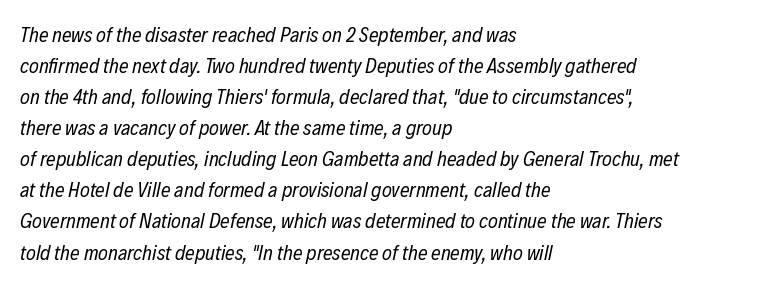
Anything drawn beneath the words? Only blank space. Leftover space on each line is placed entirely after the last word. These glyphs show unthickened strokes, regular width or finer. Quick note: interline space is typical. The horizontal fit of the characters is conventional and even. These lines were composed using italics.
